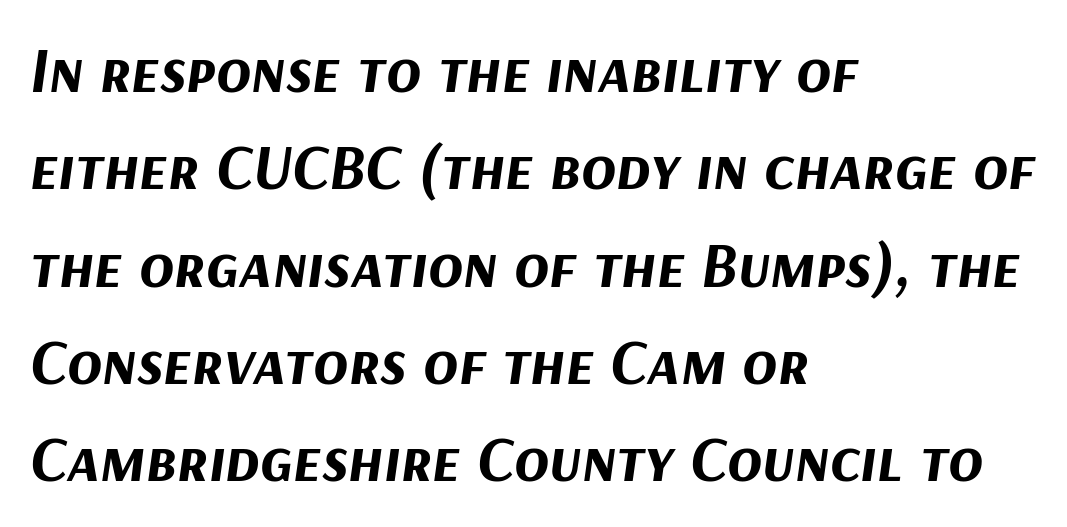
Q: Is the text bold? A: Yes.
Q: Is the text italic (slanted)? A: Yes, it leans right by about 9 degrees.
Q: Is the text underlined? A: No.
Q: How is the paragraph aligned? A: Left-aligned.
Q: Is the spacing between letters normal or unusually wide? A: Normal.
Q: Is the spacing between lines tight, normal or loose? A: Normal.
Q: Width (condensed, normal, or wide)? A: Normal.
Q: Stroke contrast? A: Medium.
Q: x-height? A: Medium.
Q: Monospaced? A: No.
